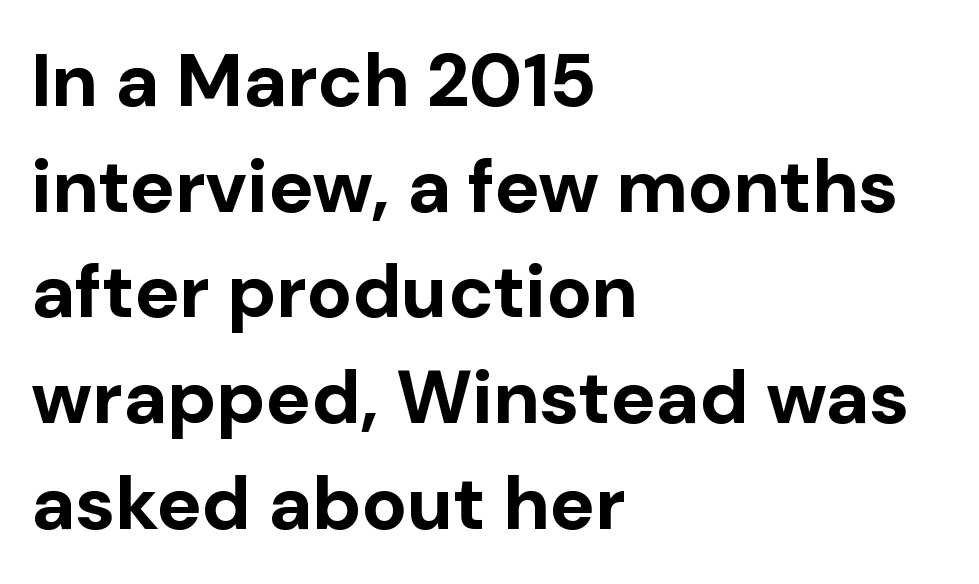
Descender tails drop into unmarked territory. Students, note that the glyphs here touch the page at normal intervals. Notice how thick the strokes are: this is what a full bold looks like. Notice how the stems are strictly vertical — no italics here. The rag falls on the right side of this text block.
